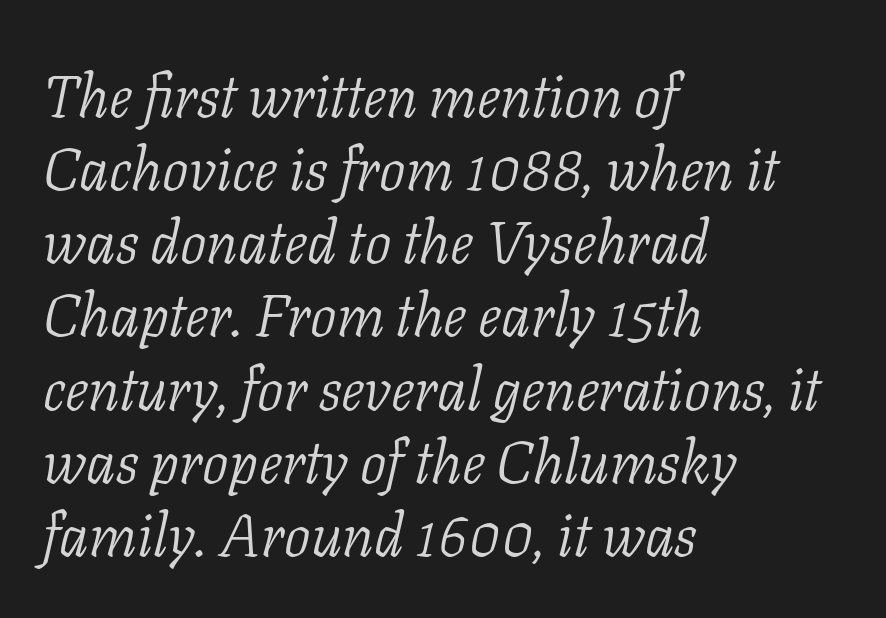
These glyphs show unthickened strokes, regular width or finer. Typeset ragged right — the left edge is the straight one. A clean baseline with only descenders dipping below it. Varying glyph widths throughout — classic text-font behaviour.
